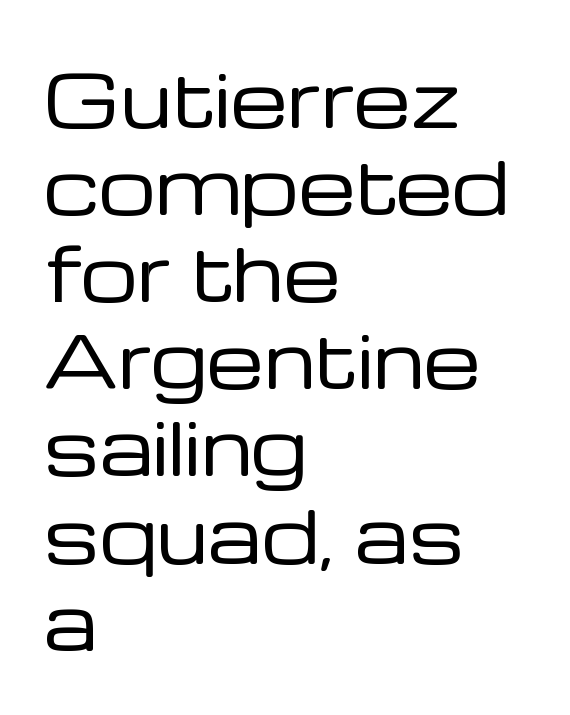
The image shows 72 px regular-weight sans-serif type, upright; set left-aligned, line spacing 1.21x, normal letter spacing, not underlined; low stroke contrast and a medium x-height.
